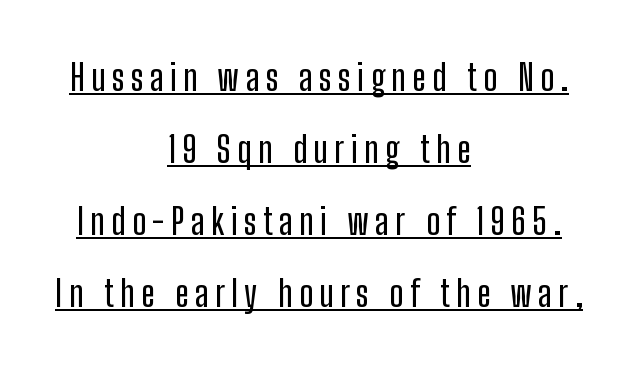
Q: Is the text italic (slanted)? A: No, it is upright.
Q: Is the typeface a serif or a sans-serif typeface? A: Sans-serif.
Q: Is the text underlined? A: Yes.
Q: How is the paragraph aligned? A: Centered.
Q: Is the spacing between lines tight, normal or loose? A: Loose.
Q: Width (condensed, normal, or wide)? A: Condensed.
Q: Stroke contrast? A: Low.
Q: x-height? A: Medium.
Q: Monospaced? A: No.
